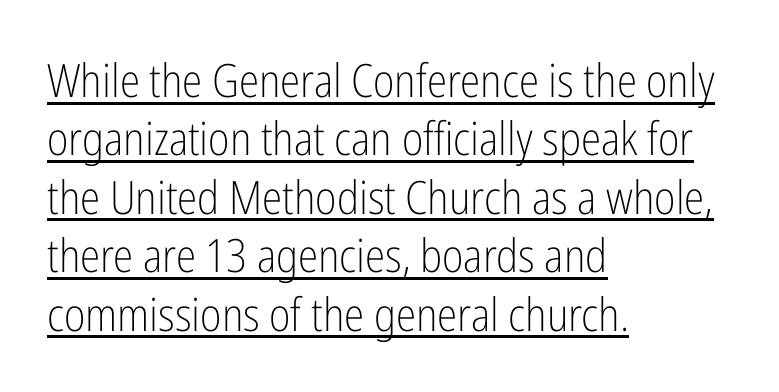
The image shows 46 px light, condensed sans-serif type, upright; set left-aligned, normal line spacing (1.27x), normal letter spacing, underlined; low stroke contrast and a medium x-height.
